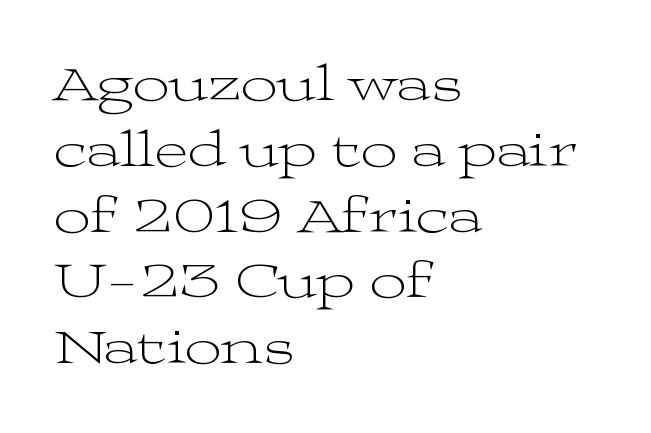
{"serif": "yes", "italic": "no", "bold": "no", "weight": "light", "width": "wide", "stroke_contrast": "medium", "x_height": "medium", "monospaced": "no", "underline": "no", "align": "left", "line_spacing": "normal", "line_spacing_ratio": 1.29, "letter_spacing": "normal", "letter_spacing_em": 0.0, "glyph_px": 51}
